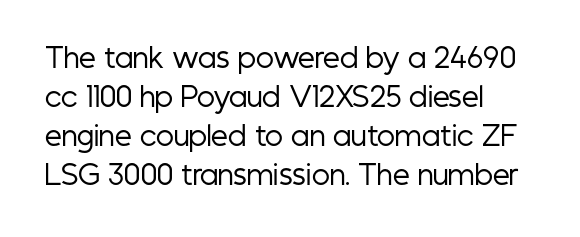
Nothing heavy about these letters — not bold at all. The block of text has a typical density, with ordinary space between rows. Posture: straight, roman, zero tilt. Quick note: underline off. The letterforms sit shoulder to shoulder at normal distance.
